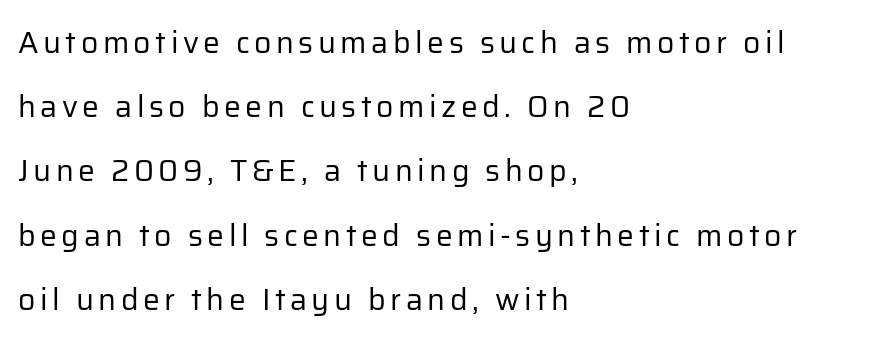
Q: Is the text bold? A: No.
Q: Is the text italic (slanted)? A: No, it is upright.
Q: Is the typeface a serif or a sans-serif typeface? A: Sans-serif.
Q: Is the text underlined? A: No.
Q: How is the paragraph aligned? A: Left-aligned.
Q: Is the spacing between lines tight, normal or loose? A: Loose.
Q: Width (condensed, normal, or wide)? A: Normal.
Q: Stroke contrast? A: Low.
Q: x-height? A: Medium.
Q: Monospaced? A: No.
